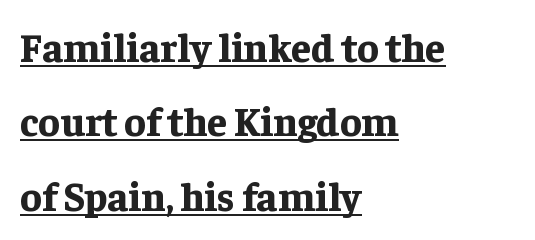
The passage shown is typed in a proportional face where columns would drift. Designer's note — italics off, roman on. Has an underline been added? It has. Short note: letters normally spaced. Are there feet on the stems? There are — it's a serif. Left-aligned paragraph, ragged on the right.
